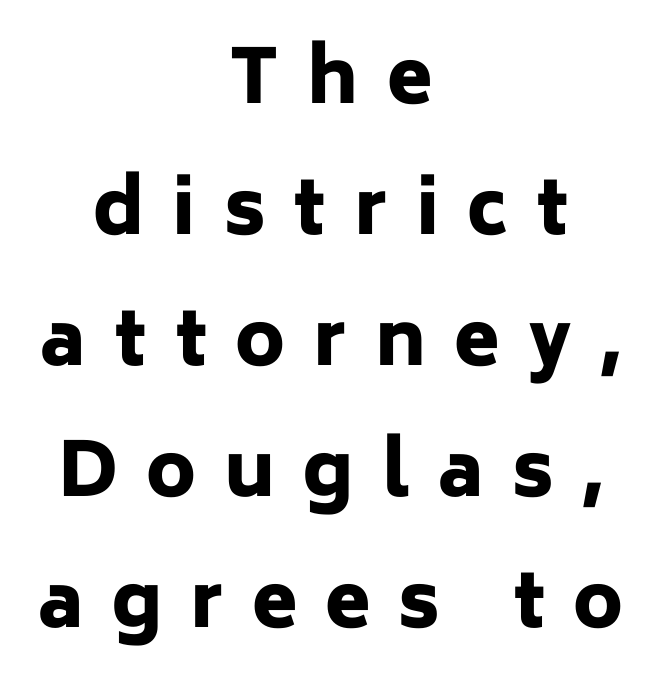
{"serif": "no", "italic": "no", "bold": "yes", "weight": "heavy", "width": "normal", "stroke_contrast": "low", "x_height": "medium", "monospaced": "no", "underline": "no", "align": "center", "line_spacing_ratio": 1.77, "letter_spacing": "wide", "letter_spacing_em": 0.38, "glyph_px": 74}
